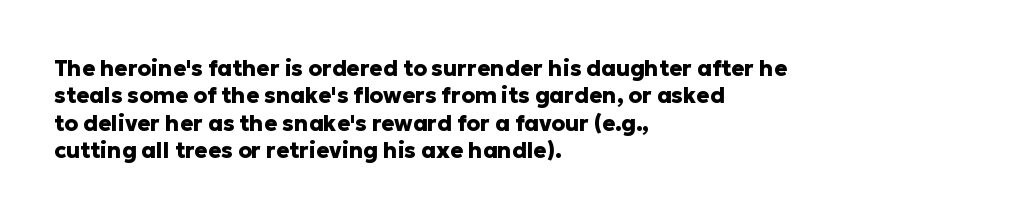
Q: Is the text bold? A: Yes.
Q: Is the text italic (slanted)? A: No, it is upright.
Q: Is the text underlined? A: No.
Q: How is the paragraph aligned? A: Left-aligned.
Q: Is the spacing between letters normal or unusually wide? A: Normal.
